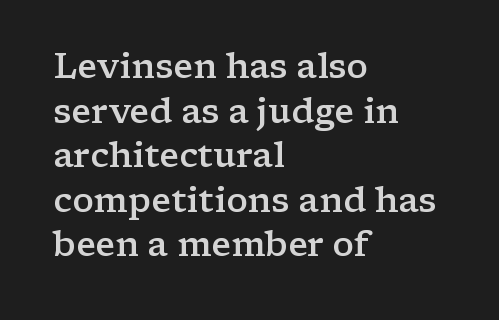
{"serif": "yes", "italic": "no", "bold": "semi", "weight": "semibold", "width": "wide", "stroke_contrast": "low", "x_height": "medium", "monospaced": "no", "underline": "no", "align": "left", "line_spacing": "normal", "line_spacing_ratio": 1.31, "letter_spacing": "normal", "letter_spacing_em": 0.0, "glyph_px": 34}
